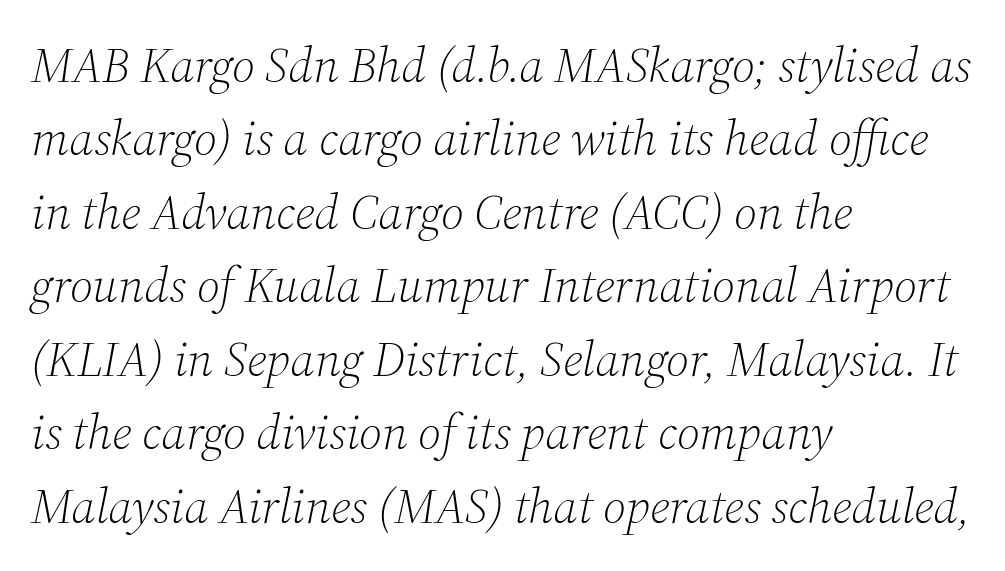
The passage shown is typed in a proportional face where columns would drift. Just letters on the line, the space beneath them empty. The letterforms sit at book weight or below. You could call the tracking neutral — neither tight nor loose.
